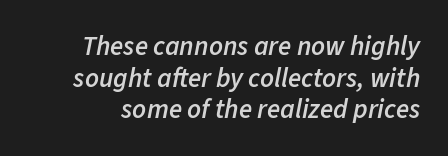
Posture: slanted. What stands out about the letter spacing? Nothing — it is the standard amount. Lines of text with bare space underneath. Compared with an ordinary text face, these strokes are moderately heavier — a semibold.
